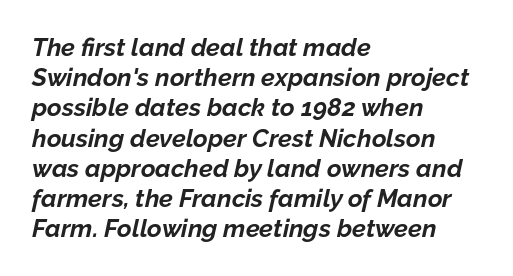
Q: Is the text bold? A: Yes.
Q: Is the text italic (slanted)? A: Yes, it leans right by about 12 degrees.
Q: Is the text underlined? A: No.
Q: How is the paragraph aligned? A: Left-aligned.
Q: Is the spacing between letters normal or unusually wide? A: Normal.
